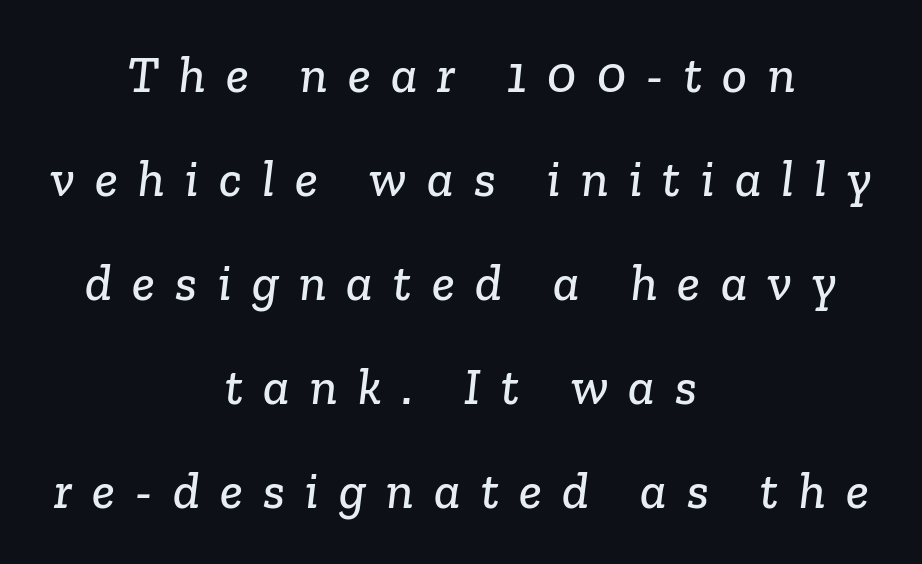
Q: Is the typeface a serif or a sans-serif typeface? A: Serif.
Q: Is the text underlined? A: No.
Q: How is the paragraph aligned? A: Centered.
Q: Is the spacing between letters normal or unusually wide? A: Unusually wide.
Q: Is the spacing between lines tight, normal or loose? A: Loose.
Q: Width (condensed, normal, or wide)? A: Normal.
Q: Stroke contrast? A: Low.
Q: x-height? A: Medium.
Q: Monospaced? A: No.
